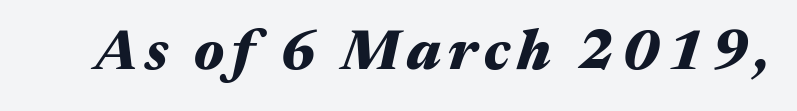
Students, this is bold: see how much ink each stroke carries. Decoration check: the copy has no underline. Proportional: the letters do not fall into vertical columns. It's the slanting kind of type.
